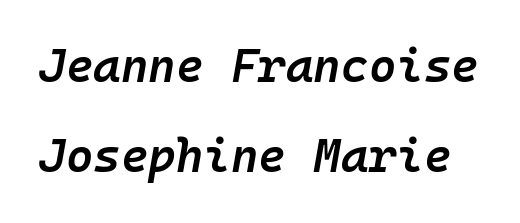
Q: Is the text bold? A: Semi-bold.
Q: Is the text italic (slanted)? A: Yes, it leans right by about 10 degrees.
Q: Is the text underlined? A: No.
Q: Is the spacing between letters normal or unusually wide? A: Normal.
Q: Is the spacing between lines tight, normal or loose? A: Loose.
Q: Width (condensed, normal, or wide)? A: Normal.
Q: Stroke contrast? A: Low.
Q: x-height? A: Medium.
Q: Monospaced? A: Yes.
